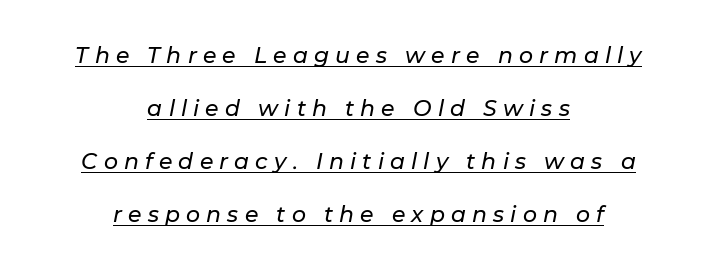
Q: Is the text italic (slanted)? A: Yes, it leans right by about 11 degrees.
Q: Is the text underlined? A: Yes.
Q: How is the paragraph aligned? A: Centered.
Q: Is the spacing between letters normal or unusually wide? A: Unusually wide.
Q: Is the spacing between lines tight, normal or loose? A: Loose.
